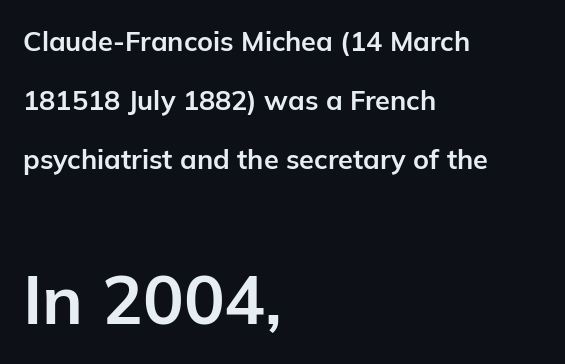
This is heavy type, rendered in bold. Nothing sits at the stroke ends, so this counts as sans-serif. Quick note: not italic, upright. A typesetter would call this proportional, since set widths differ per character. These lines stand farther apart than default settings would place them. Descenders hang freely into open space.
